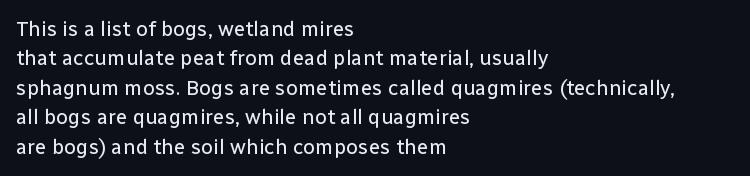
A clean baseline with only descenders dipping below it. If you drew a line through each stem, it would be perfectly vertical. Honestly, the row spacing looks completely unremarkable. Is this a heavy cut? Hardly; it is regular or lighter.
